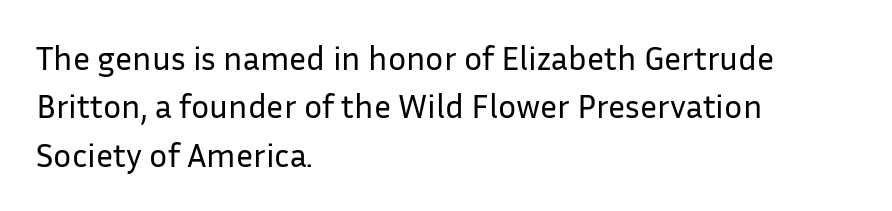
Q: Is the text bold? A: No.
Q: Is the text italic (slanted)? A: No, it is upright.
Q: Is the typeface a serif or a sans-serif typeface? A: Sans-serif.
Q: Is the text underlined? A: No.
Q: How is the paragraph aligned? A: Left-aligned.
Q: Is the spacing between letters normal or unusually wide? A: Normal.
Q: Is the spacing between lines tight, normal or loose? A: Normal.
Q: Width (condensed, normal, or wide)? A: Normal.
Q: Stroke contrast? A: Low.
Q: x-height? A: Medium.
Q: Monospaced? A: No.
